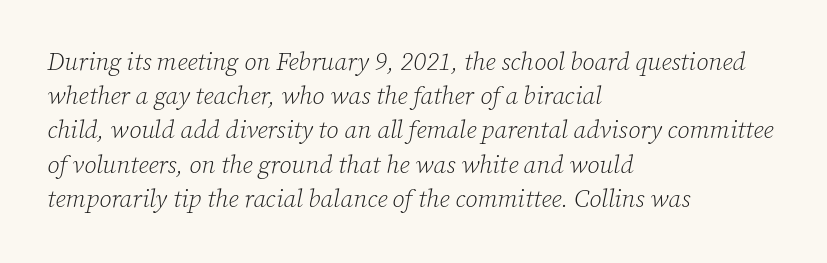
Does the leading feel generous? No, just average. Underline: absent. Students, note that the glyphs here touch the page at normal intervals. A student would call this left alignment; a typographer would say flush left, rag right.
